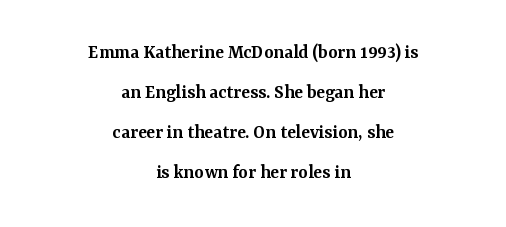
{"italic": "no", "bold": "semi", "underline": "no", "align": "center", "line_spacing": "loose", "line_spacing_ratio": 2.0, "letter_spacing": "normal", "letter_spacing_em": 0.0, "glyph_px": 20}
